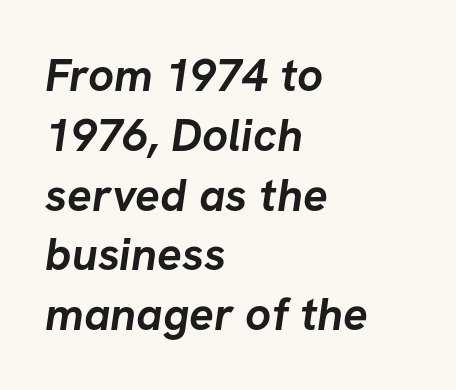
{"serif": "no", "bold": "yes", "weight": "semibold", "width": "normal", "stroke_contrast": "low", "x_height": "medium", "monospaced": "no", "underline": "no", "align": "left", "line_spacing": "normal", "line_spacing_ratio": 1.3, "letter_spacing": "normal", "letter_spacing_em": 0.0, "glyph_px": 46}
